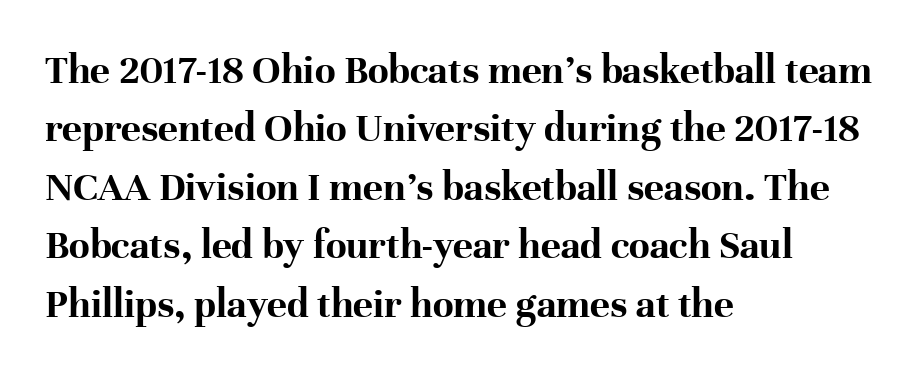
Q: Is the text bold? A: Yes.
Q: Is the text italic (slanted)? A: No, it is upright.
Q: Is the typeface a serif or a sans-serif typeface? A: Serif.
Q: Is the text underlined? A: No.
Q: How is the paragraph aligned? A: Left-aligned.
Q: Is the spacing between letters normal or unusually wide? A: Normal.
Q: Is the spacing between lines tight, normal or loose? A: Normal.
Q: Width (condensed, normal, or wide)? A: Normal.
Q: Stroke contrast? A: High.
Q: x-height? A: Medium.
Q: Monospaced? A: No.
